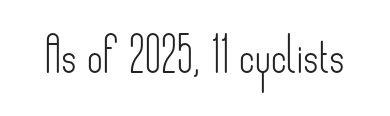
Here the glyphs are tracked normally, forming tight word shapes. The gap between lines stays unmarked. A typesetter would call this proportional, since set widths differ per character. This rendering employs a face without finishing strokes, i.e., a sans-serif. Upright lettering throughout. This reads as an unemphasized weight, regular at the heaviest.
